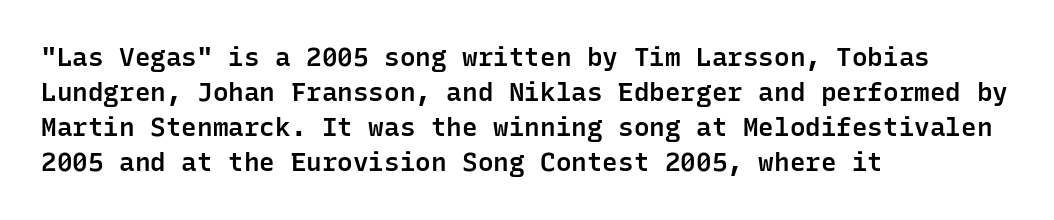
{"italic": "no", "bold": "semi", "underline": "no", "align": "left", "line_spacing": "normal", "line_spacing_ratio": 1.35, "letter_spacing": "normal", "letter_spacing_em": 0.0, "glyph_px": 26}
